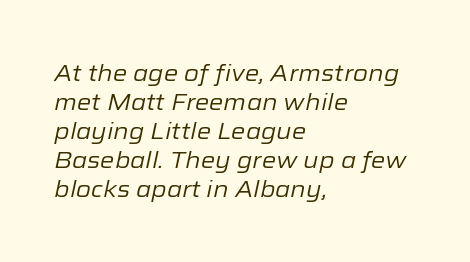
{"italic": "yes", "lean": "right", "slant_degrees": 12, "bold": "no", "underline": "no", "align": "left", "line_spacing": "normal", "line_spacing_ratio": 1.26, "letter_spacing": "normal", "letter_spacing_em": 0.0, "glyph_px": 23}
